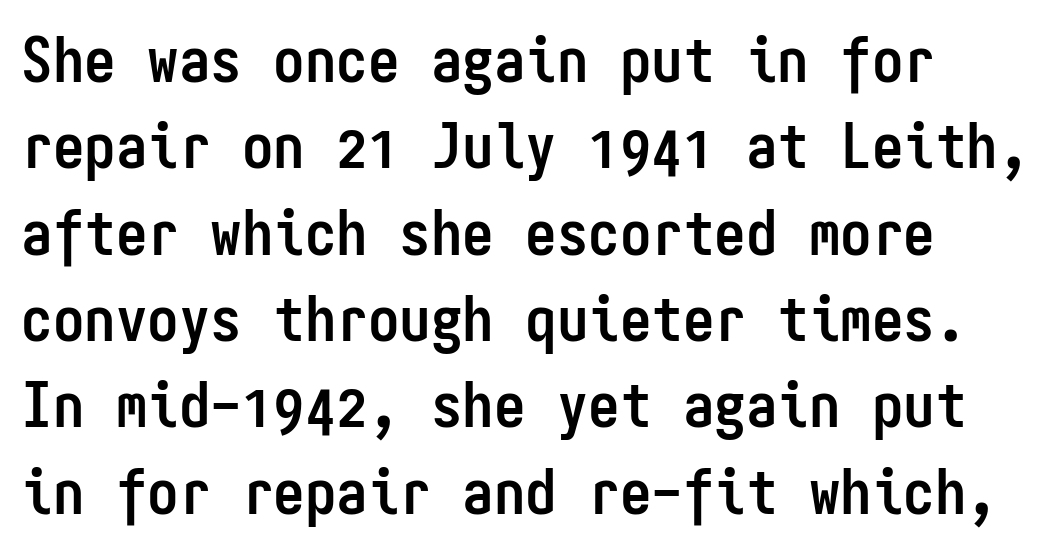
Q: Is the text bold? A: Yes.
Q: Is the text italic (slanted)? A: No, it is upright.
Q: Is the typeface a serif or a sans-serif typeface? A: Sans-serif.
Q: Is the text underlined? A: No.
Q: How is the paragraph aligned? A: Left-aligned.
Q: Is the spacing between letters normal or unusually wide? A: Normal.
Q: Is the spacing between lines tight, normal or loose? A: Normal.
Q: Width (condensed, normal, or wide)? A: Condensed.
Q: Stroke contrast? A: Low.
Q: x-height? A: Medium.
Q: Monospaced? A: Yes.
